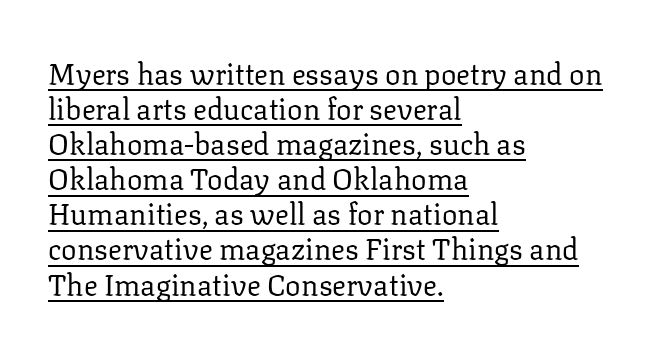
Q: Is the text bold? A: No.
Q: Is the text italic (slanted)? A: No, it is upright.
Q: Is the typeface a serif or a sans-serif typeface? A: Serif.
Q: Is the text underlined? A: Yes.
Q: How is the paragraph aligned? A: Left-aligned.
Q: Is the spacing between letters normal or unusually wide? A: Normal.
Q: Width (condensed, normal, or wide)? A: Normal.
Q: Stroke contrast? A: Low.
Q: x-height? A: Medium.
Q: Monospaced? A: No.
